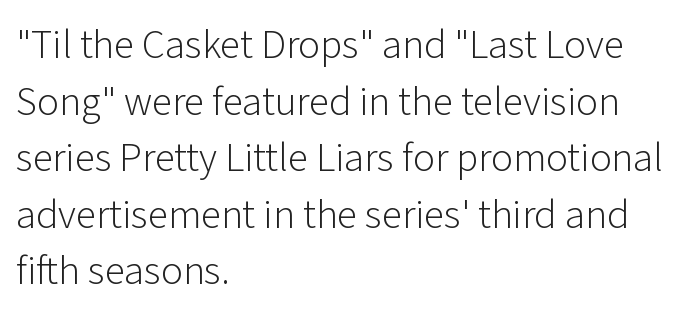
The image shows 41 px light sans-serif type, upright; set left-aligned, normal line spacing (1.38x), normal letter spacing, not underlined; low stroke contrast and a medium x-height.
